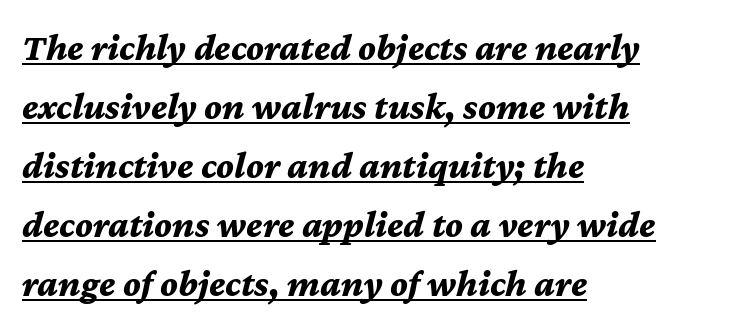
The face used here has the dense, thick strokes of a bold. Line beginnings align vertically; line endings do not. The lettering is marked with a stroke running underneath it. Normally led — the rows are evenly, conventionally spaced.
